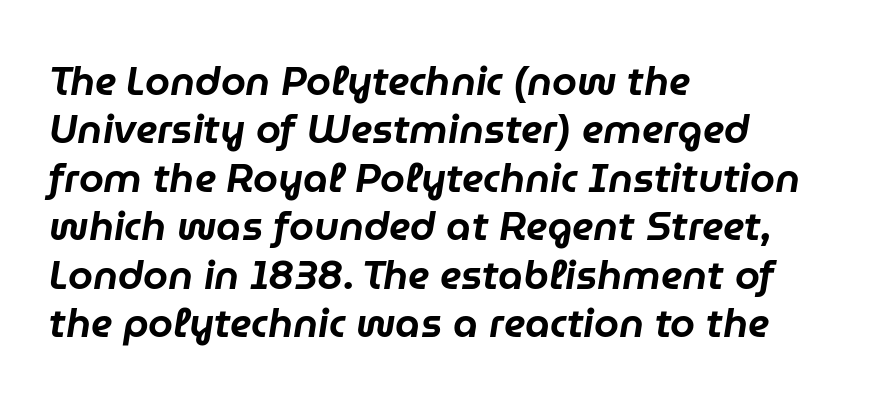
The space beneath each line is pristine and unruled. The type is set solid horizontally, with unmodified tracking. Italic: yes, the glyphs are oblique. Note the varied advance widths — an 'i' is clearly narrower than an 'm'.
